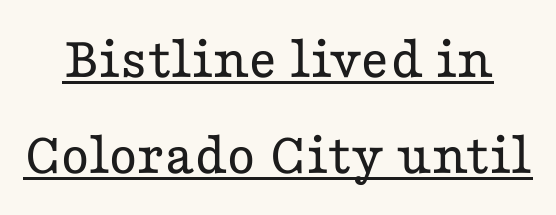
The image shows 61 px regular-weight, wide serif type, upright; set normal line spacing (1.57x), normal letter spacing, underlined; low stroke contrast and a medium x-height.
